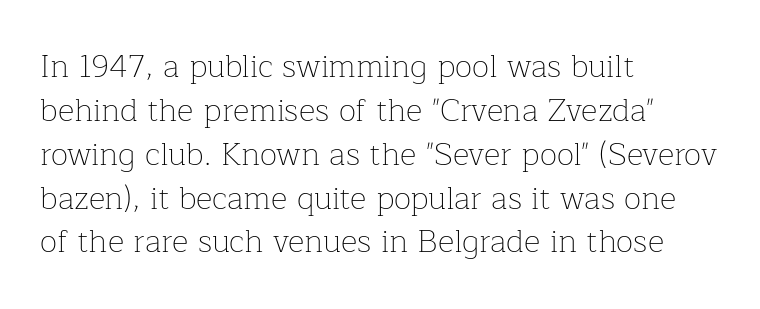
The passage shown is typed in a proportional face where columns would drift. This sample uses plain, unmodified letter spacing. These glyphs show unthickened strokes, regular width or finer. Every row of glyphs begins at an identical x-position on the left.
